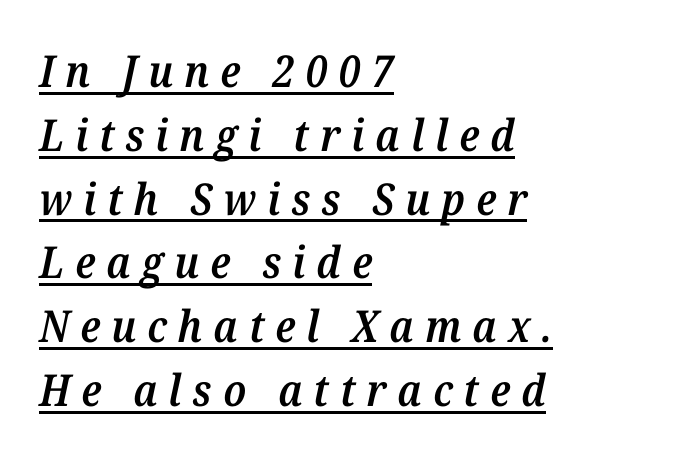
Q: Is the text bold? A: Semi-bold.
Q: Is the text italic (slanted)? A: Yes, it leans right by about 12 degrees.
Q: Is the typeface a serif or a sans-serif typeface? A: Serif.
Q: Is the text underlined? A: Yes.
Q: How is the paragraph aligned? A: Left-aligned.
Q: Is the spacing between letters normal or unusually wide? A: Unusually wide.
Q: Is the spacing between lines tight, normal or loose? A: Normal.
Q: Width (condensed, normal, or wide)? A: Normal.
Q: Stroke contrast? A: Medium.
Q: x-height? A: Medium.
Q: Monospaced? A: No.
